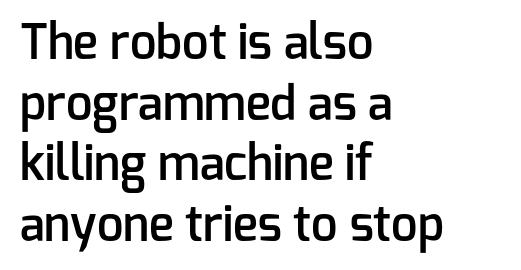
You could not count columns in this text — the font is proportionally spaced. Any mark beneath the type? The region is blank. Do the letters lean? They stand straight. Honestly, the letter spacing is just normal — you wouldn't notice it. Casual observation: everything's shoved over to the left. In terms of leading, this rendering sits right in the middle.
